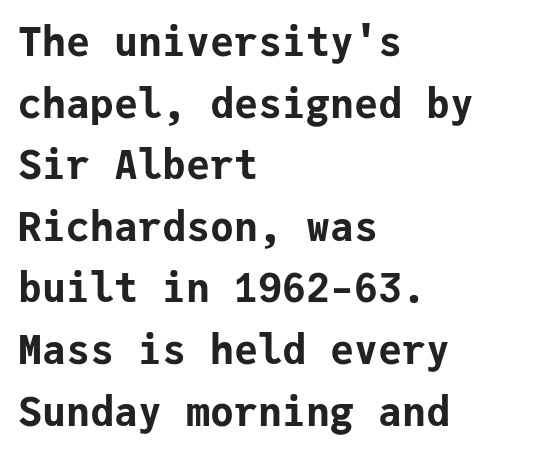
The image shows 40 px bold sans-serif type, upright, monospaced; set left-aligned, normal line spacing (1.54x), normal letter spacing, not underlined; low stroke contrast and a medium x-height.
